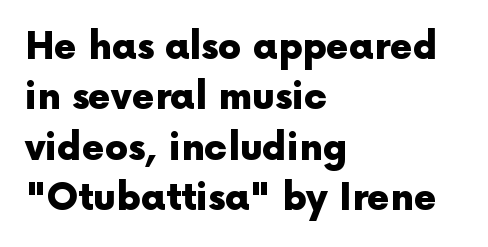
Q: Is the text bold? A: Yes.
Q: Is the text italic (slanted)? A: No, it is upright.
Q: Is the typeface a serif or a sans-serif typeface? A: Sans-serif.
Q: Is the text underlined? A: No.
Q: How is the paragraph aligned? A: Left-aligned.
Q: Is the spacing between letters normal or unusually wide? A: Normal.
Q: Is the spacing between lines tight, normal or loose? A: Normal.
Q: Width (condensed, normal, or wide)? A: Normal.
Q: x-height? A: Medium.
Q: Monospaced? A: No.
